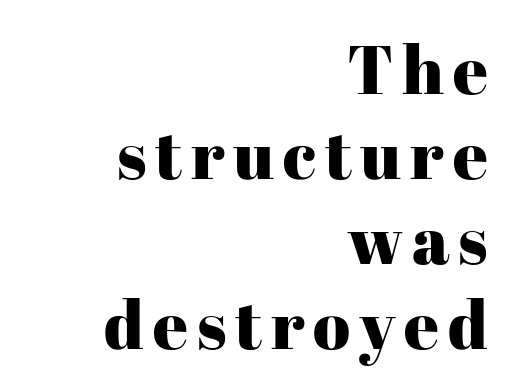
{"serif": "yes", "italic": "no", "width": "normal", "stroke_contrast": "high", "x_height": "medium", "monospaced": "no", "underline": "no", "align": "right", "line_spacing": "normal", "line_spacing_ratio": 1.25, "glyph_px": 68}
